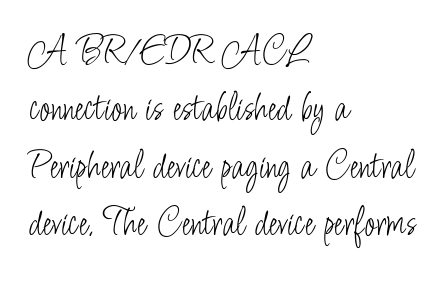
{"serif": "no", "bold": "no", "weight": "light", "width": "condensed", "stroke_contrast": "low", "x_height": "small", "monospaced": "no", "underline": "no", "align": "left", "line_spacing": "normal", "line_spacing_ratio": 1.4, "letter_spacing": "normal", "letter_spacing_em": 0.0, "glyph_px": 41}
